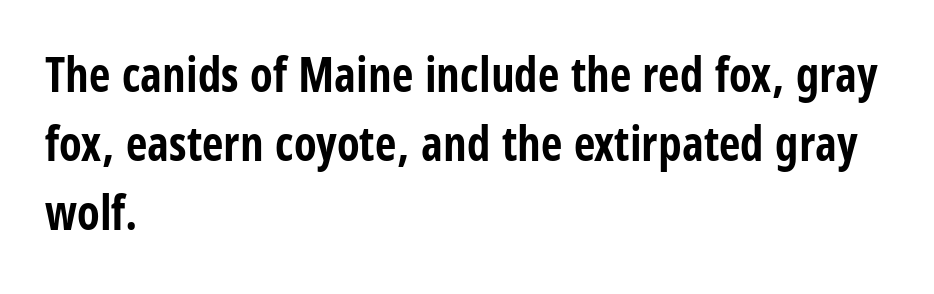
The image shows 47 px bold, condensed sans-serif type, upright; set left-aligned, normal line spacing (1.47x), normal letter spacing, not underlined; low stroke contrast and a large x-height.
